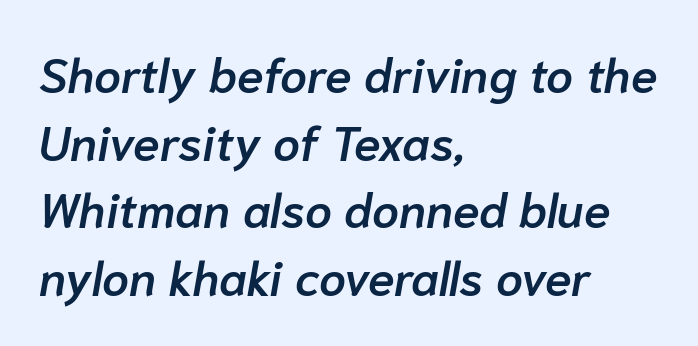
This sample uses plain, unmodified letter spacing. Students, observe: this is what conventionally led text looks like. The glyphs have the mass of a demibold cut, below bold. Is this a fixed-width face? No — the glyphs have proportional, varying widths. In CSS terms this would be text-align: left.
